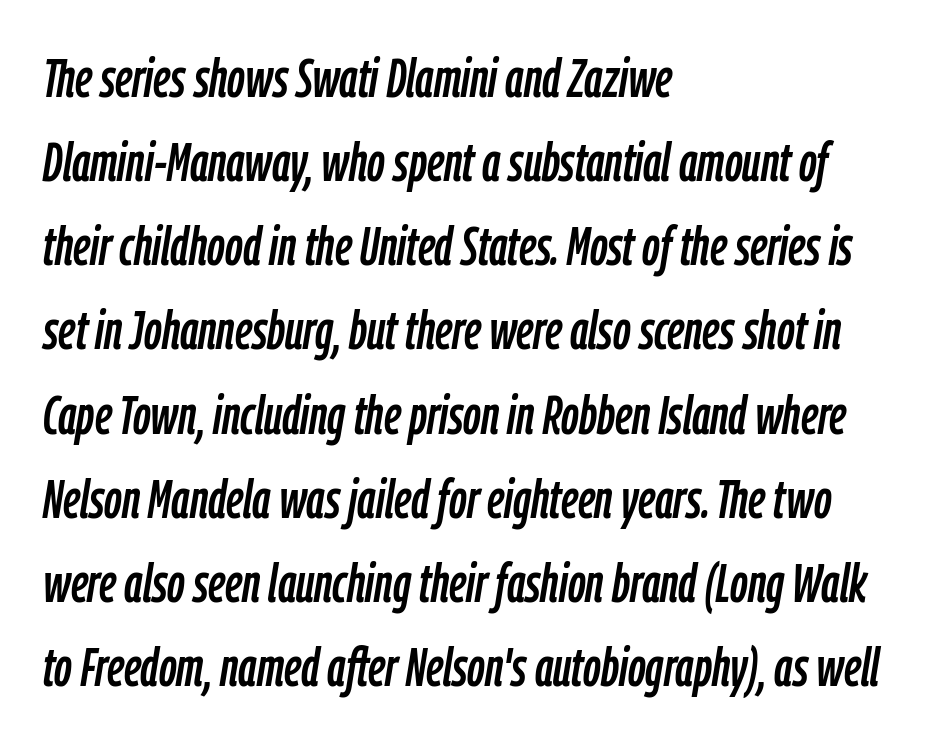
Q: Is the text italic (slanted)? A: Yes, it leans right by about 9 degrees.
Q: Is the text underlined? A: No.
Q: How is the paragraph aligned? A: Left-aligned.
Q: Is the spacing between letters normal or unusually wide? A: Normal.
Q: Is the spacing between lines tight, normal or loose? A: Normal.
Q: Width (condensed, normal, or wide)? A: Condensed.
Q: Stroke contrast? A: Low.
Q: x-height? A: Medium.
Q: Monospaced? A: No.
